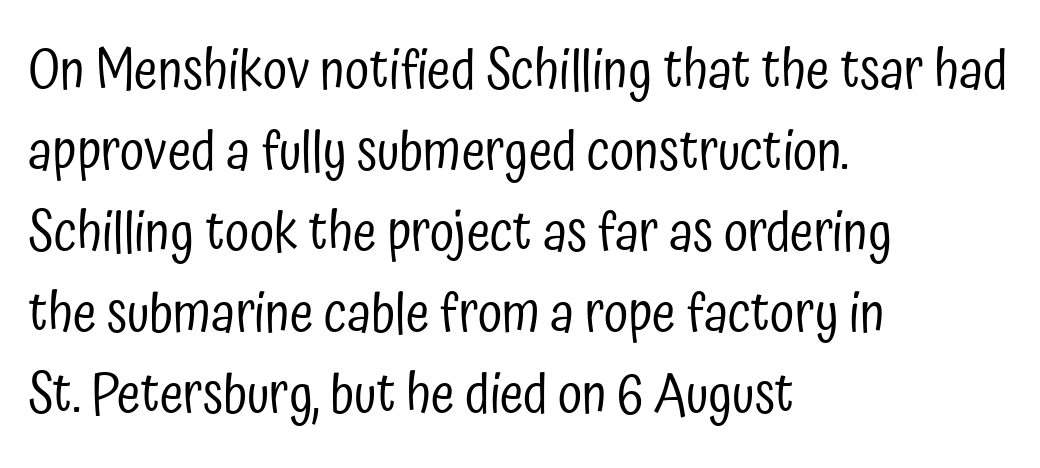
{"serif": "no", "italic": "no", "bold": "no", "weight": "regular", "width": "condensed", "stroke_contrast": "low", "x_height": "medium", "monospaced": "no", "underline": "no", "align": "left", "line_spacing": "normal", "line_spacing_ratio": 1.5, "letter_spacing": "normal", "letter_spacing_em": 0.0, "glyph_px": 54}
